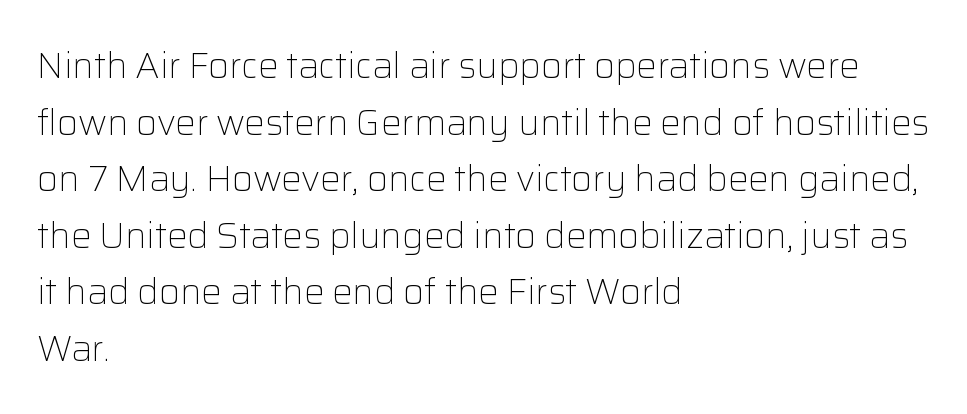
Tracking value appears to be zero — textbook default spacing. The passage shown is typed in a proportional face where columns would drift. The rag falls on the right side of this text block. Typographically, this falls in the sans-serif category.
